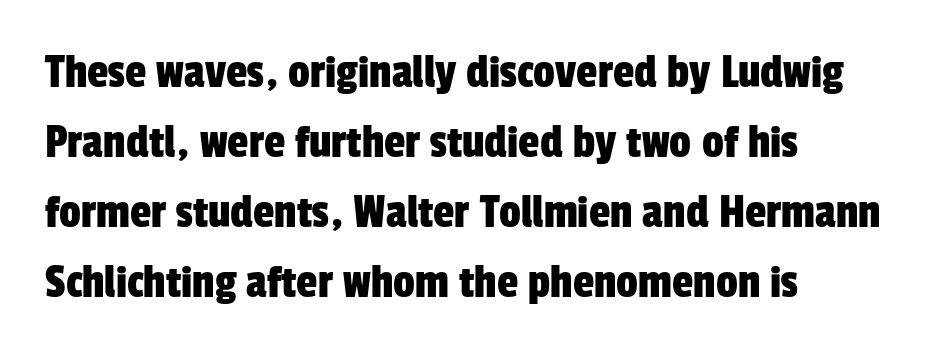
The image shows 48 px condensed sans-serif type; set left-aligned, normal line spacing (1.46x), normal letter spacing, not underlined; low stroke contrast and a medium x-height.
